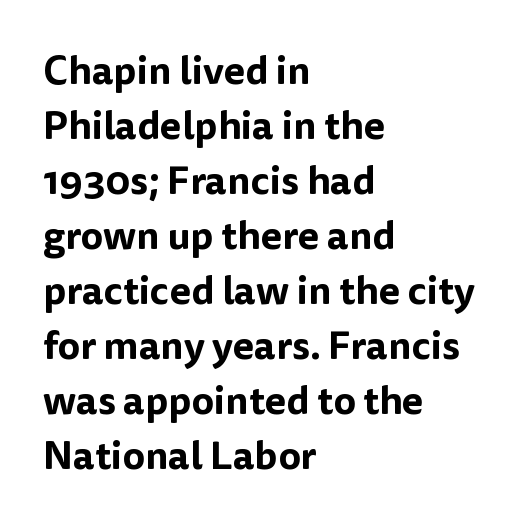
The image shows 39 px sans-serif type, upright; set left-aligned, normal line spacing (1.41x), normal letter spacing, not underlined; low stroke contrast and a medium x-height.
